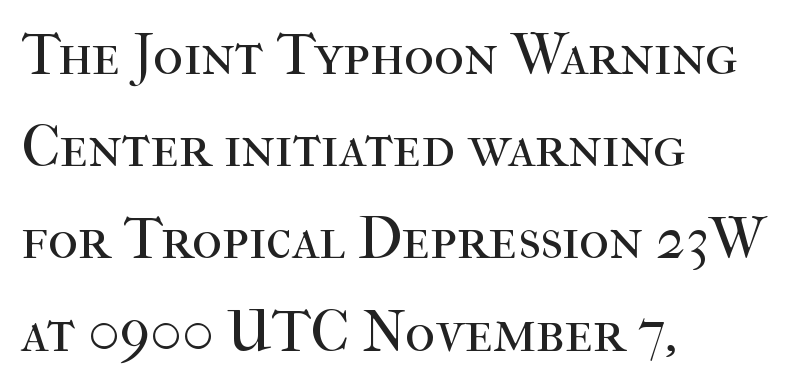
Q: Is the text bold? A: No.
Q: Is the text italic (slanted)? A: No, it is upright.
Q: Is the typeface a serif or a sans-serif typeface? A: Serif.
Q: Is the text underlined? A: No.
Q: How is the paragraph aligned? A: Left-aligned.
Q: Is the spacing between letters normal or unusually wide? A: Normal.
Q: Is the spacing between lines tight, normal or loose? A: Normal.
Q: Width (condensed, normal, or wide)? A: Normal.
Q: Stroke contrast? A: High.
Q: x-height? A: Medium.
Q: Monospaced? A: No.
